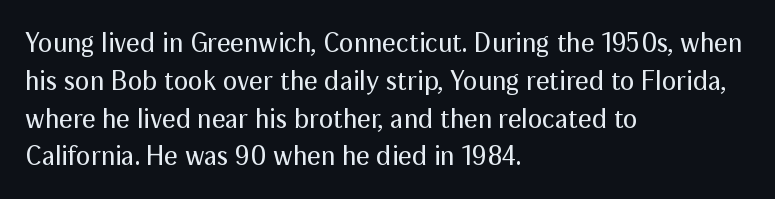
Q: Is the text bold? A: No.
Q: Is the text italic (slanted)? A: No, it is upright.
Q: Is the text underlined? A: No.
Q: How is the paragraph aligned? A: Left-aligned.
Q: Is the spacing between letters normal or unusually wide? A: Normal.
Q: Is the spacing between lines tight, normal or loose? A: Normal.
